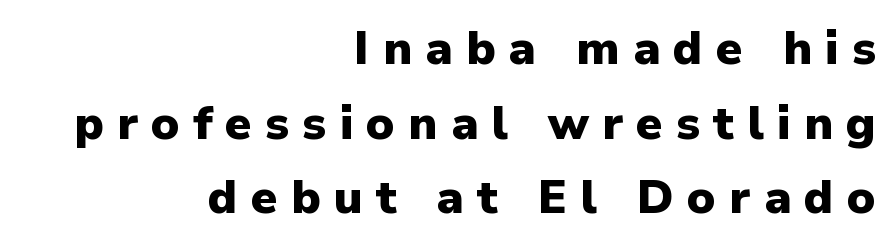
The rendering shows plain stroke endings on the letterforms — a sans-serif design. Varying glyph widths throughout — classic text-font behaviour. Plain, unruled lines of type. Unlike italic type, these characters show no tilt at all. Compared with typical body copy, the letter spacing here is much looser.
